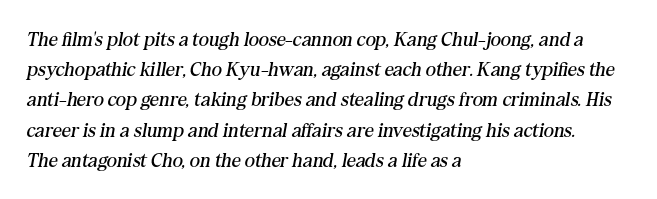
Q: Is the text bold? A: No.
Q: Is the text italic (slanted)? A: Yes, it leans right by about 10 degrees.
Q: Is the text underlined? A: No.
Q: How is the paragraph aligned? A: Left-aligned.
Q: Is the spacing between letters normal or unusually wide? A: Normal.
Q: Is the spacing between lines tight, normal or loose? A: Normal.
